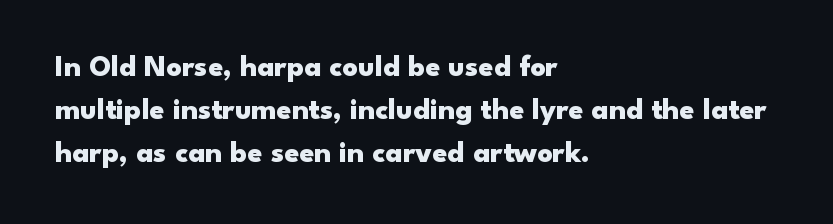
The space beneath each line is pristine and unruled. The axis of the letterforms is exactly vertical. Students, observe: this is what conventionally led text looks like. Serif or sans? Sans — the stroke terminals are bare. Looks like regular typesetting: each glyph gets only the width it needs. Inter-character spacing is left at the font's built-in metrics.
